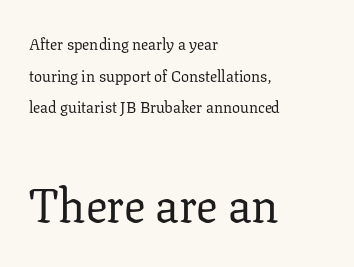
Q: Is the text bold? A: No.
Q: Is the text italic (slanted)? A: No, it is upright.
Q: Is the typeface a serif or a sans-serif typeface? A: Serif.
Q: Is the text underlined? A: No.
Q: How is the paragraph aligned? A: Left-aligned.
Q: Is the spacing between letters normal or unusually wide? A: Normal.
Q: Is the spacing between lines tight, normal or loose? A: Loose.
Q: Which block of text is set in a larger size, the first (top) or the second (bottom)? A: The second (bottom) one.
Q: Width (condensed, normal, or wide)? A: Normal.
Q: Stroke contrast? A: Low.
Q: x-height? A: Medium.
Q: Monospaced? A: No.
